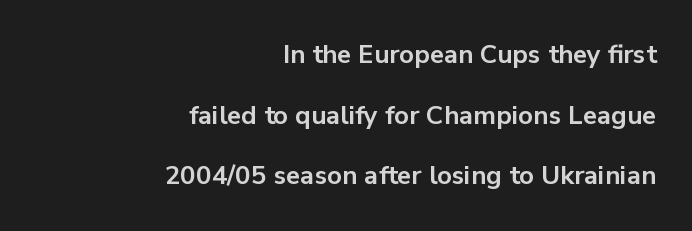
Q: Is the text bold? A: Yes.
Q: Is the text italic (slanted)? A: No, it is upright.
Q: Is the text underlined? A: No.
Q: How is the paragraph aligned? A: Right-aligned.
Q: Is the spacing between letters normal or unusually wide? A: Normal.
Q: Is the spacing between lines tight, normal or loose? A: Loose.
